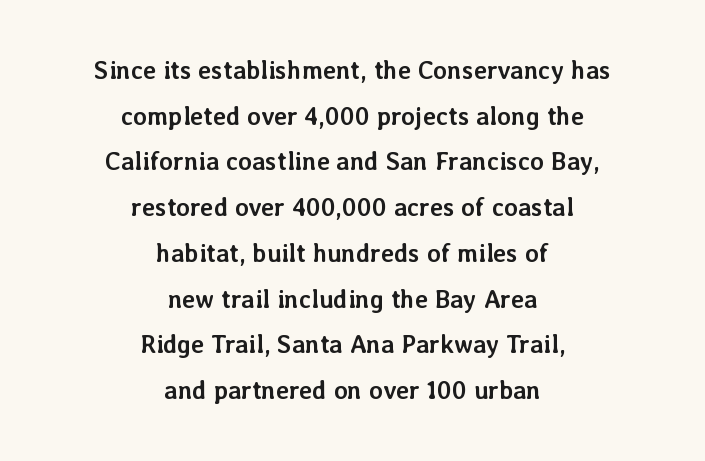
The image shows 25 px bold type, upright; set centered, line spacing 1.83x, normal letter spacing, not underlined.
